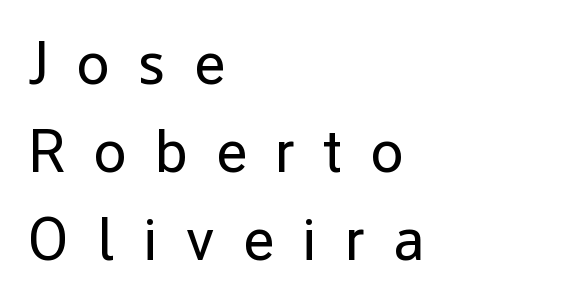
{"serif": "no", "italic": "no", "bold": "no", "weight": "regular", "width": "normal", "stroke_contrast": "low", "x_height": "medium", "monospaced": "no", "underline": "no", "align": "left", "line_spacing": "normal", "line_spacing_ratio": 1.47, "letter_spacing": "wide", "letter_spacing_em": 0.47, "glyph_px": 60}
